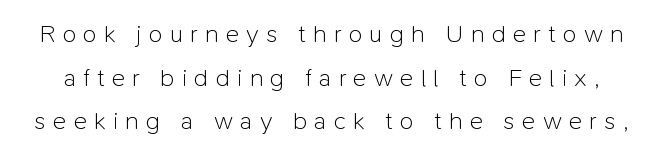
Italic? Not at all — the glyphs are vertical. Display-style spreading of the glyphs; the letterfit is very open. Type without underlining. Letters have the restrained weight of plain body copy at most.
